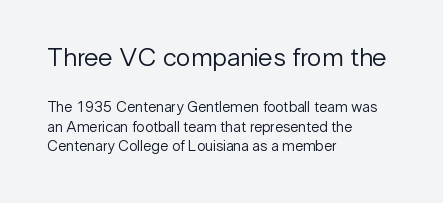
{"italic": "no", "bold": "no", "underline": "no", "align": "left", "line_spacing": "normal", "line_spacing_ratio": 1.29, "letter_spacing": "normal", "letter_spacing_em": 0.0, "larger_block": "first", "size_ratio": 1.73, "glyph_px": 26}
